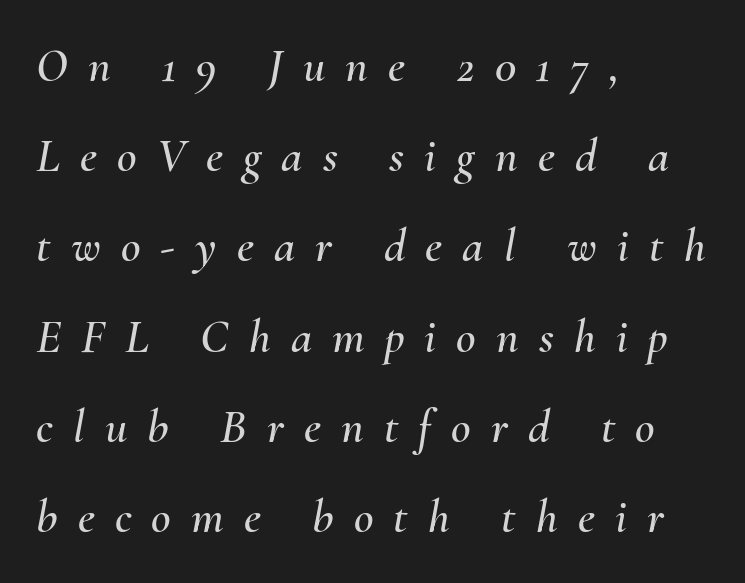
{"italic": "yes", "lean": "right", "slant_degrees": 10, "width": "normal", "stroke_contrast": "medium", "x_height": "small", "monospaced": "no", "underline": "no", "align": "left", "line_spacing_ratio": 1.88, "letter_spacing": "wide", "letter_spacing_em": 0.42, "glyph_px": 48}
